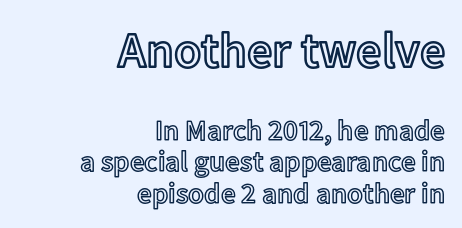
The image shows 50 px text type, upright; set right-aligned, tight line spacing (1.08x), normal letter spacing, not underlined; the first (top) block is 1.72x larger; a medium x-height.
